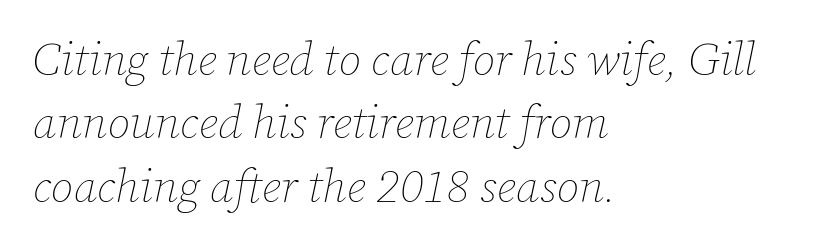
Q: Is the text bold? A: No.
Q: Is the text italic (slanted)? A: Yes, it leans right by about 12 degrees.
Q: Is the text underlined? A: No.
Q: How is the paragraph aligned? A: Left-aligned.
Q: Is the spacing between letters normal or unusually wide? A: Normal.
Q: Is the spacing between lines tight, normal or loose? A: Normal.
Q: Width (condensed, normal, or wide)? A: Normal.
Q: Stroke contrast? A: Low.
Q: x-height? A: Medium.
Q: Monospaced? A: No.
